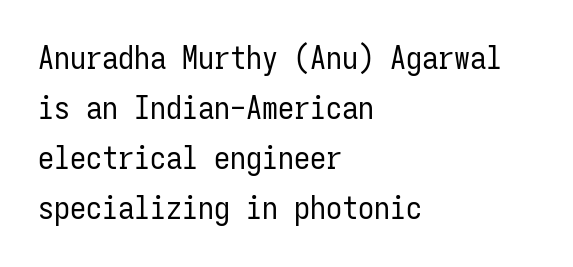
Q: Is the text bold? A: No.
Q: Is the text italic (slanted)? A: No, it is upright.
Q: Is the typeface a serif or a sans-serif typeface? A: Sans-serif.
Q: Is the text underlined? A: No.
Q: How is the paragraph aligned? A: Left-aligned.
Q: Is the spacing between letters normal or unusually wide? A: Normal.
Q: Is the spacing between lines tight, normal or loose? A: Normal.
Q: Width (condensed, normal, or wide)? A: Condensed.
Q: Stroke contrast? A: Low.
Q: x-height? A: Medium.
Q: Monospaced? A: Yes.
